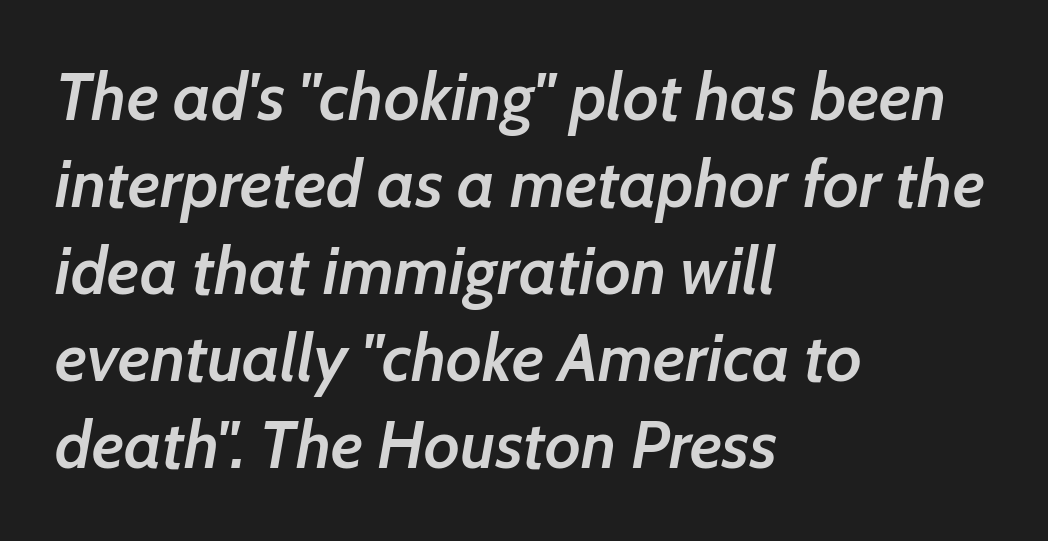
Q: Is the text bold? A: Semi-bold.
Q: Is the text italic (slanted)? A: Yes, it leans right by about 7 degrees.
Q: Is the text underlined? A: No.
Q: How is the paragraph aligned? A: Left-aligned.
Q: Is the spacing between letters normal or unusually wide? A: Normal.
Q: Is the spacing between lines tight, normal or loose? A: Normal.
Q: Width (condensed, normal, or wide)? A: Normal.
Q: Stroke contrast? A: Low.
Q: x-height? A: Medium.
Q: Monospaced? A: No.
